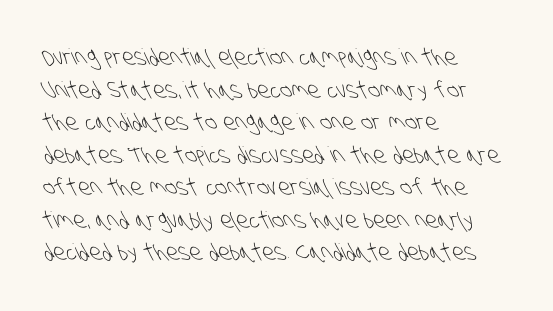
The image shows 22 px text type; set left-aligned, normal line spacing (1.48x), normal letter spacing, not underlined.
